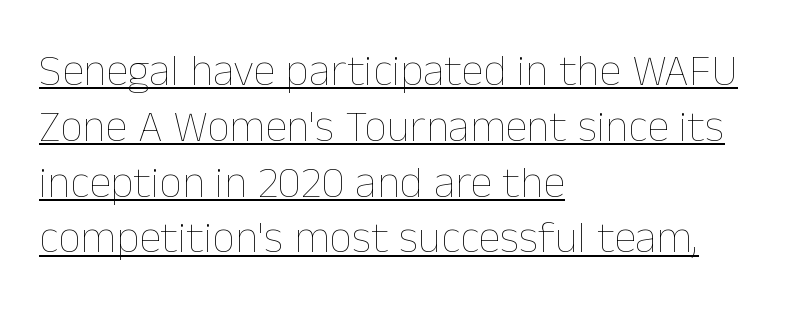
The image shows 45 px thin type, upright; set left-aligned, line spacing 1.24x, normal letter spacing, underlined; low stroke contrast and a medium x-height.
